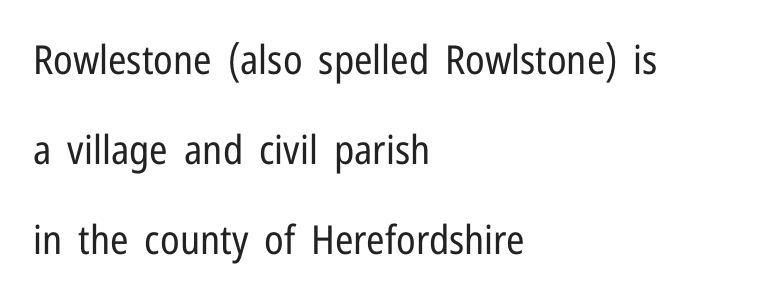
Q: Is the text bold? A: No.
Q: Is the text italic (slanted)? A: No, it is upright.
Q: Is the typeface a serif or a sans-serif typeface? A: Sans-serif.
Q: Is the text underlined? A: No.
Q: How is the paragraph aligned? A: Left-aligned.
Q: Is the spacing between letters normal or unusually wide? A: Normal.
Q: Is the spacing between lines tight, normal or loose? A: Loose.
Q: Width (condensed, normal, or wide)? A: Condensed.
Q: Stroke contrast? A: Low.
Q: x-height? A: Medium.
Q: Monospaced? A: No.
